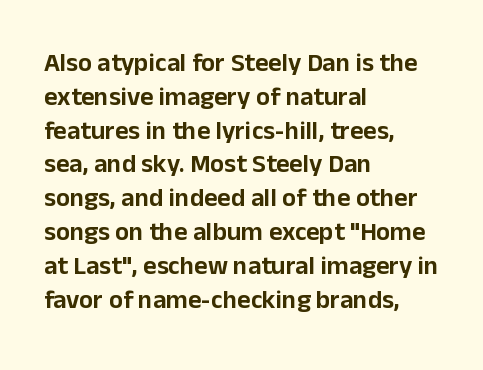
Q: Is the text italic (slanted)? A: No, it is upright.
Q: Is the text underlined? A: No.
Q: How is the paragraph aligned? A: Left-aligned.
Q: Is the spacing between letters normal or unusually wide? A: Normal.
Q: Is the spacing between lines tight, normal or loose? A: Normal.
